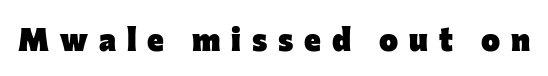
Q: Is the text bold? A: Yes.
Q: Is the text italic (slanted)? A: No, it is upright.
Q: Is the typeface a serif or a sans-serif typeface? A: Sans-serif.
Q: Is the text underlined? A: No.
Q: Is the spacing between letters normal or unusually wide? A: Unusually wide.
Q: Width (condensed, normal, or wide)? A: Normal.
Q: Stroke contrast? A: Low.
Q: x-height? A: Medium.
Q: Monospaced? A: No.
